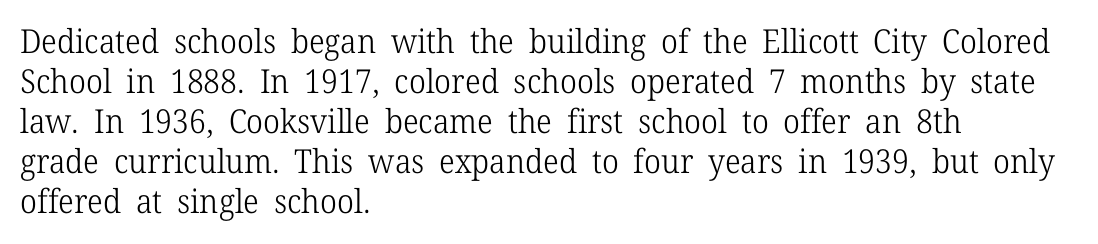
The lines are quadded left. Type without underlining. Each stroke keeps to a modest, everyday thickness or less. The designer went with a serif here, giving each stem small feet.
